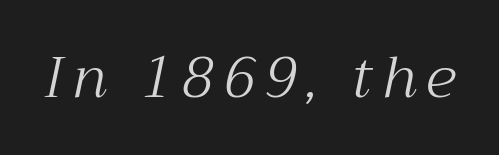
The image shows 58 px light serif type, italic (leaning right); set not underlined; medium stroke contrast and a medium x-height.
